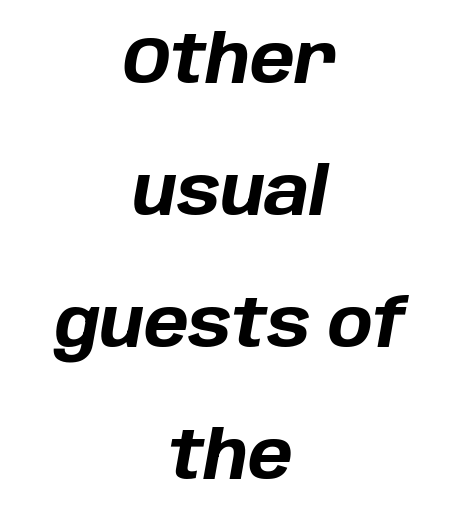
The image shows 67 px bold type, italic (leaning right); set centered, loose line spacing (1.97x), normal letter spacing, not underlined; low stroke contrast and a large x-height.
